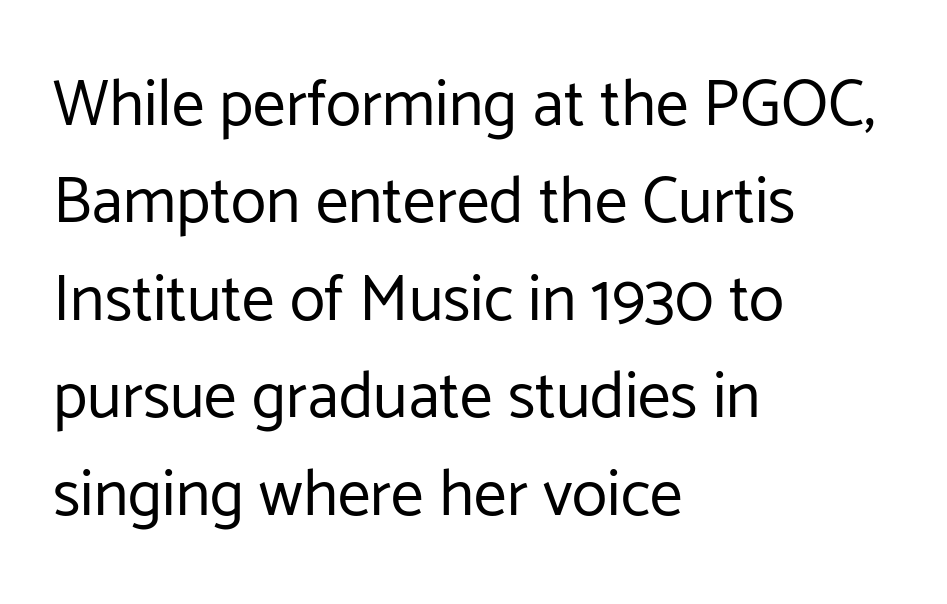
{"serif": "no", "italic": "no", "bold": "no", "weight": "regular", "width": "normal", "stroke_contrast": "low", "x_height": "medium", "monospaced": "no", "underline": "no", "align": "left", "line_spacing": "normal", "line_spacing_ratio": 1.5, "letter_spacing": "normal", "letter_spacing_em": 0.0, "glyph_px": 65}
